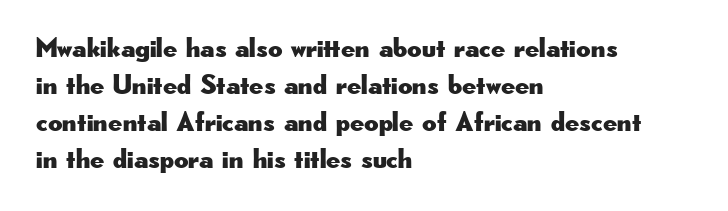
A typesetter would call this zero additional tracking. Examine the stroke ends and you'll find no serifs. A student would call this left alignment; a typographer would say flush left, rag right. The baseline area is clear. This sample has the flowing, uneven cadence of proportional lettering. These lines were composed using upright roman letters.
